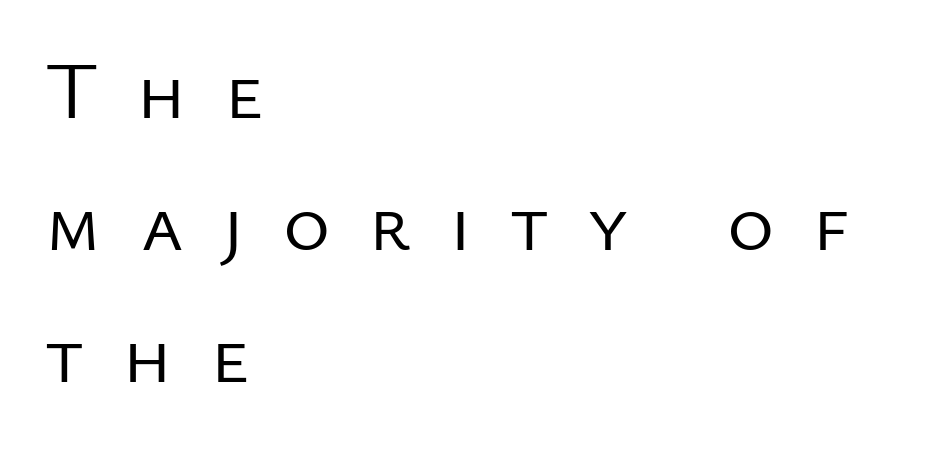
{"serif": "no", "italic": "no", "bold": "no", "weight": "regular", "width": "normal", "stroke_contrast": "low", "x_height": "medium", "monospaced": "no", "underline": "no", "align": "left", "line_spacing": "normal", "line_spacing_ratio": 1.65, "letter_spacing": "wide", "letter_spacing_em": 0.49, "glyph_px": 80}
